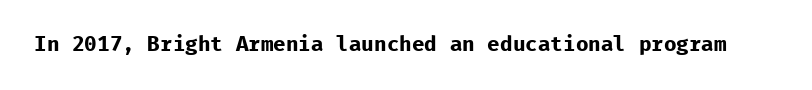
The image shows 21 px bold type, upright; set normal letter spacing, not underlined.
